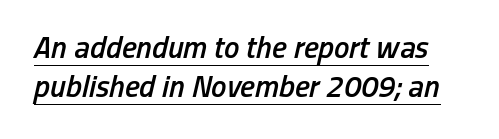
Q: Is the text bold? A: Semi-bold.
Q: Is the text italic (slanted)? A: Yes, it leans right by about 13 degrees.
Q: Is the text underlined? A: Yes.
Q: Is the spacing between letters normal or unusually wide? A: Normal.
Q: Is the spacing between lines tight, normal or loose? A: Normal.
Q: Width (condensed, normal, or wide)? A: Condensed.
Q: Stroke contrast? A: Low.
Q: x-height? A: Medium.
Q: Monospaced? A: No.
